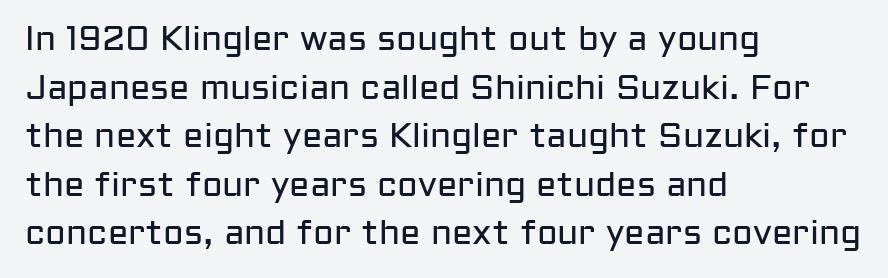
Stem width sits at or under what a default text font uses. The passage shown is not underscored anywhere. This sample has the flowing, uneven cadence of proportional lettering. The passage shown is typeset with a sans-serif family. Reading down the column, the eye jumps a familiar distance to each next line.
